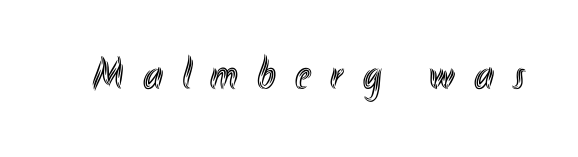
The image shows 45 px condensed type; set unusually wide letter spacing (+0.43 em), not underlined; a small x-height.
